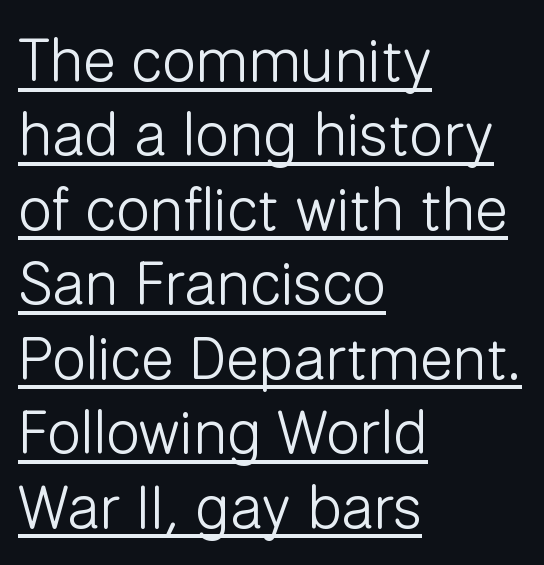
Q: Is the text bold? A: No.
Q: Is the text italic (slanted)? A: No, it is upright.
Q: Is the typeface a serif or a sans-serif typeface? A: Sans-serif.
Q: Is the text underlined? A: Yes.
Q: How is the paragraph aligned? A: Left-aligned.
Q: Is the spacing between letters normal or unusually wide? A: Normal.
Q: Width (condensed, normal, or wide)? A: Normal.
Q: Stroke contrast? A: Low.
Q: x-height? A: Medium.
Q: Monospaced? A: No.
